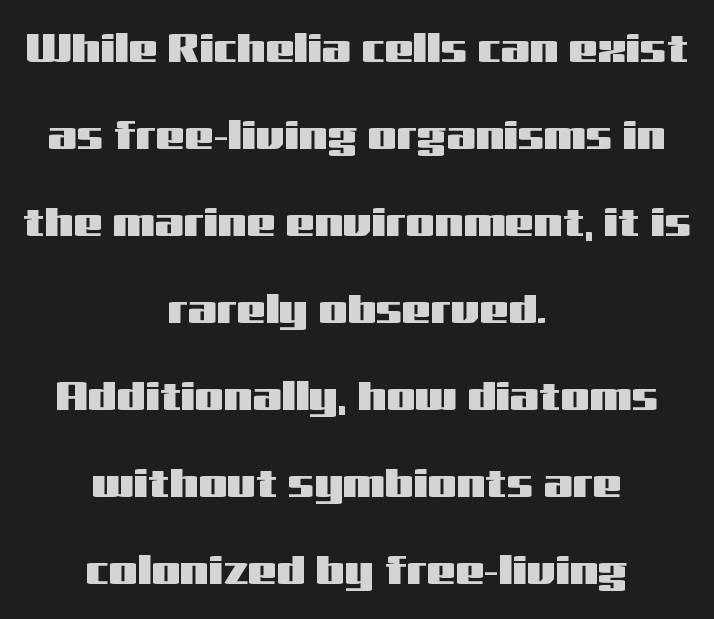
Q: Is the text italic (slanted)? A: No, it is upright.
Q: Is the typeface a serif or a sans-serif typeface? A: Sans-serif.
Q: Is the text underlined? A: No.
Q: How is the paragraph aligned? A: Centered.
Q: Is the spacing between letters normal or unusually wide? A: Normal.
Q: Is the spacing between lines tight, normal or loose? A: Loose.
Q: Width (condensed, normal, or wide)? A: Wide.
Q: Stroke contrast? A: Medium.
Q: x-height? A: Medium.
Q: Monospaced? A: No.
